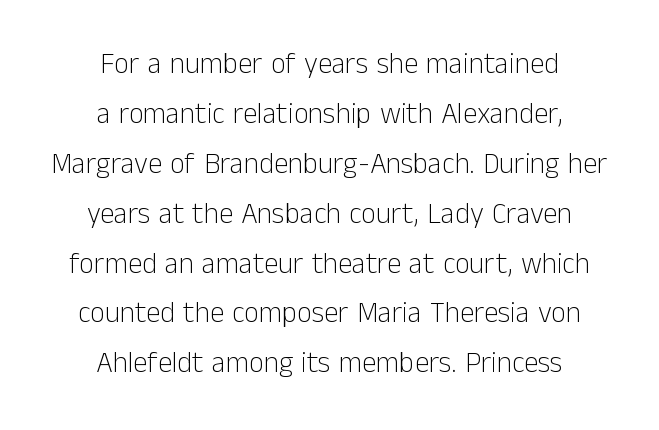
Q: Is the text bold? A: No.
Q: Is the text italic (slanted)? A: No, it is upright.
Q: Is the typeface a serif or a sans-serif typeface? A: Sans-serif.
Q: Is the text underlined? A: No.
Q: How is the paragraph aligned? A: Centered.
Q: Is the spacing between letters normal or unusually wide? A: Normal.
Q: Width (condensed, normal, or wide)? A: Normal.
Q: Stroke contrast? A: Low.
Q: x-height? A: Medium.
Q: Monospaced? A: No.
